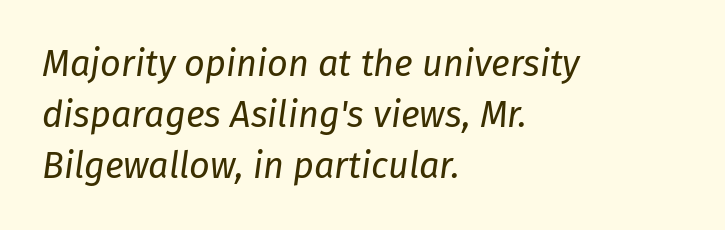
{"italic": "yes", "lean": "right", "slant_degrees": 8, "bold": "no", "weight": "regular", "width": "normal", "stroke_contrast": "low", "x_height": "medium", "monospaced": "no", "underline": "no", "align": "left", "line_spacing": "normal", "line_spacing_ratio": 1.41, "letter_spacing": "normal", "letter_spacing_em": 0.0, "glyph_px": 36}
